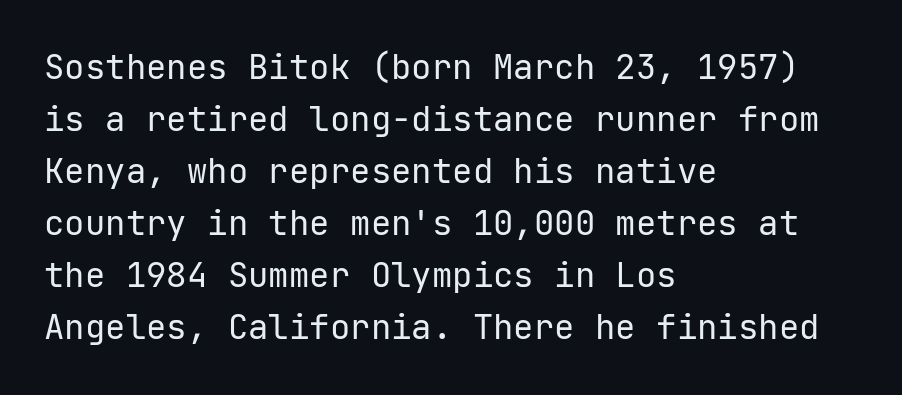
The image shows 34 px regular-weight sans-serif type, upright; set left-aligned, normal line spacing (1.53x), normal letter spacing, not underlined; low stroke contrast and a medium x-height.
